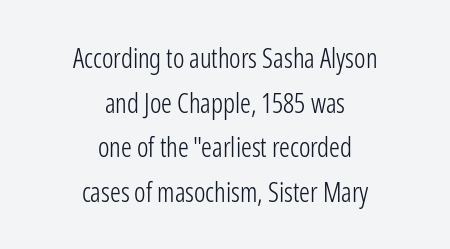
The image shows 27 px text type, upright; set centered, normal line spacing (1.65x), normal letter spacing, not underlined.
